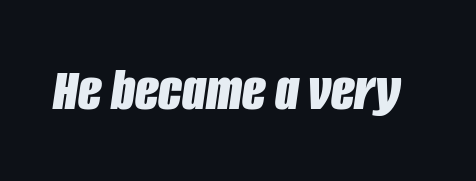
Designer's note — italics engaged. The rendering uses a bold face; every stroke is thick and dark. You could not count columns in this text — the font is proportionally spaced. Characters follow at the spacing the type designer built in.
